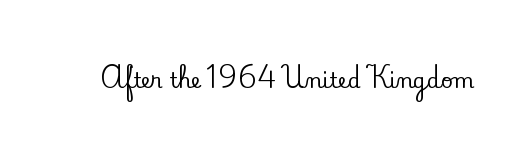
Every character sits straight up, as roman type does. The string is rendered with underlining switched off. Students, note that the glyphs here touch the page at normal intervals.
